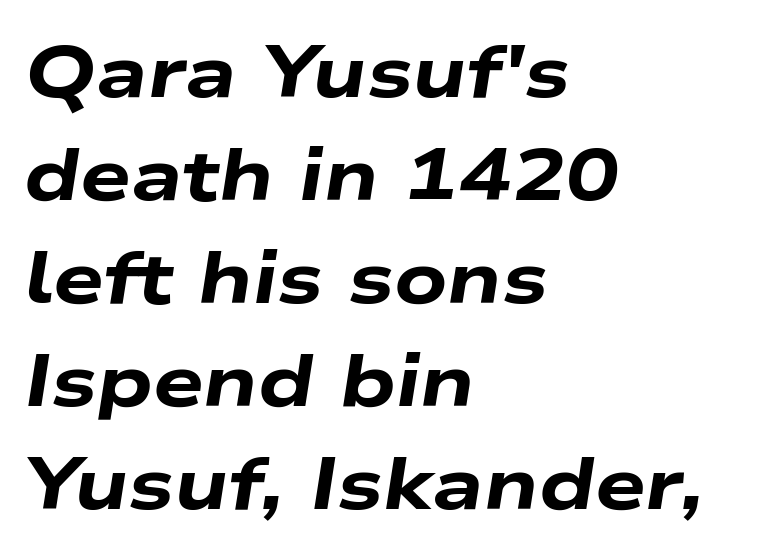
Vertically, the passage feels balanced, rows spaced as you'd expect. Descenders are the only things crossing below the line. Alignment: flush left. The letters advance in unequal steps, a hallmark of proportional type.
